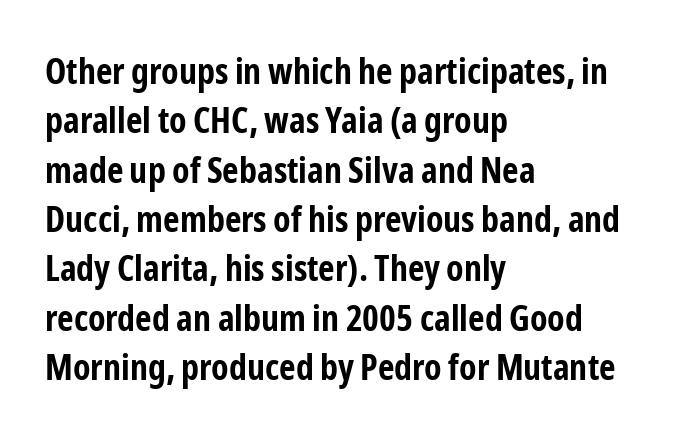
Q: Is the text bold? A: Yes.
Q: Is the text italic (slanted)? A: No, it is upright.
Q: Is the typeface a serif or a sans-serif typeface? A: Sans-serif.
Q: Is the text underlined? A: No.
Q: How is the paragraph aligned? A: Left-aligned.
Q: Is the spacing between letters normal or unusually wide? A: Normal.
Q: Is the spacing between lines tight, normal or loose? A: Normal.
Q: Width (condensed, normal, or wide)? A: Condensed.
Q: Stroke contrast? A: Low.
Q: x-height? A: Medium.
Q: Monospaced? A: No.
